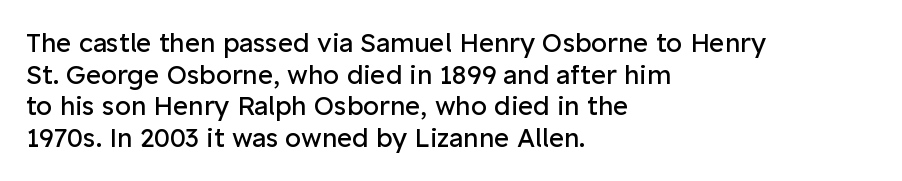
Nope, not italic — everything's standing straight. The font is comparable to plain body text, perhaps lighter. Inter-character spacing is left at the font's built-in metrics. The zone under the glyphs is completely vacant. These lines are set flush left with a ragged right edge.
